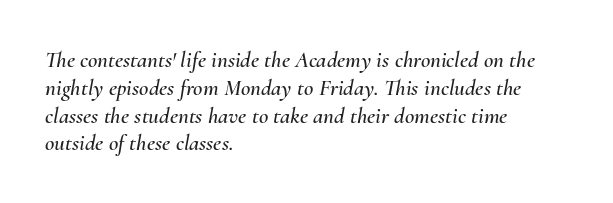
Q: Is the text italic (slanted)? A: Yes, it leans right by about 10 degrees.
Q: Is the text underlined? A: No.
Q: How is the paragraph aligned? A: Left-aligned.
Q: Is the spacing between letters normal or unusually wide? A: Normal.
